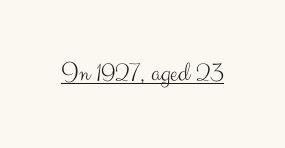
The image shows 28 px light sans-serif type; set normal letter spacing, underlined; medium stroke contrast and a small x-height.
